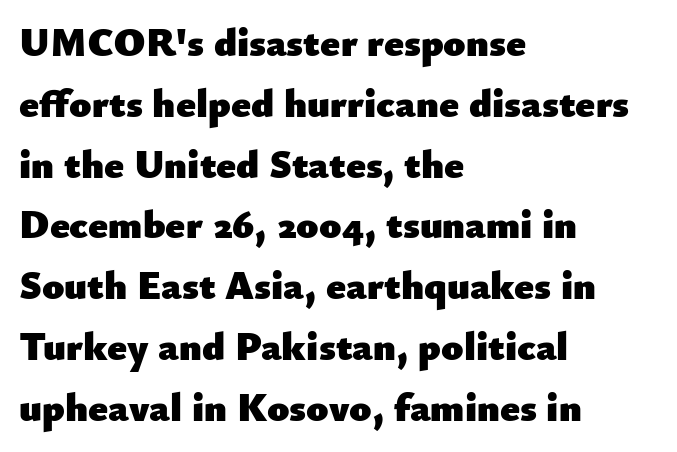
The glyphs have the mass of a bold cut. Left-aligned paragraph, ragged on the right. Tracking here is standard; glyphs follow each other at the usual distance. Proportional: the letters do not fall into vertical columns. Nothing sits at the stroke ends, so this counts as sans-serif.
